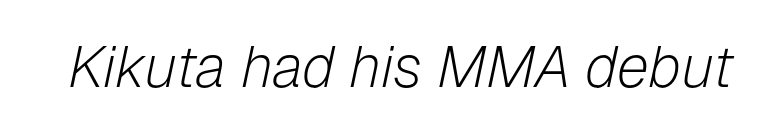
Q: Is the text bold? A: No.
Q: Is the text italic (slanted)? A: Yes, it leans right by about 12 degrees.
Q: Is the text underlined? A: No.
Q: Is the spacing between letters normal or unusually wide? A: Normal.
Q: Width (condensed, normal, or wide)? A: Normal.
Q: Stroke contrast? A: Low.
Q: x-height? A: Medium.
Q: Monospaced? A: No.
